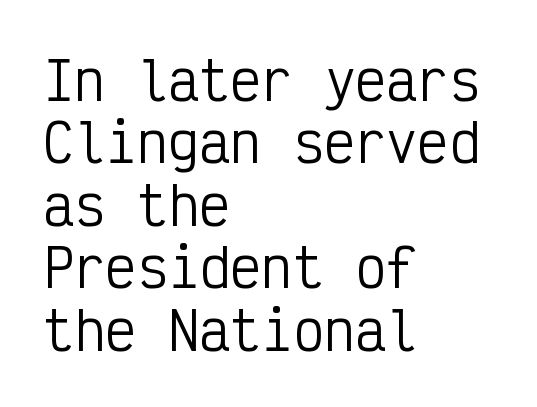
The passage is arranged the way most books set body copy — flush left. Posture: upright roman. Nothing heavy about these letters — not bold at all. Compared with typical body copy, the letter spacing here is the same.
